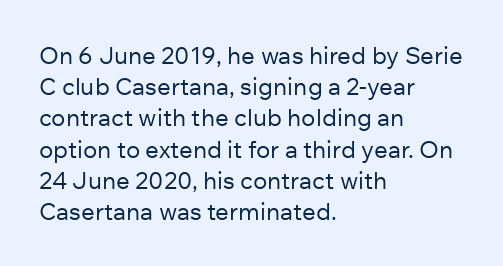
The image shows 24 px text type, upright; set left-aligned, normal line spacing (1.3x), normal letter spacing, not underlined.
